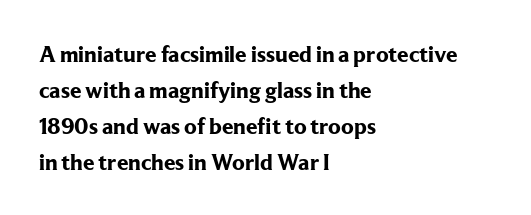
Q: Is the text bold? A: Yes.
Q: Is the text italic (slanted)? A: No, it is upright.
Q: Is the text underlined? A: No.
Q: How is the paragraph aligned? A: Left-aligned.
Q: Is the spacing between letters normal or unusually wide? A: Normal.
Q: Is the spacing between lines tight, normal or loose? A: Normal.
